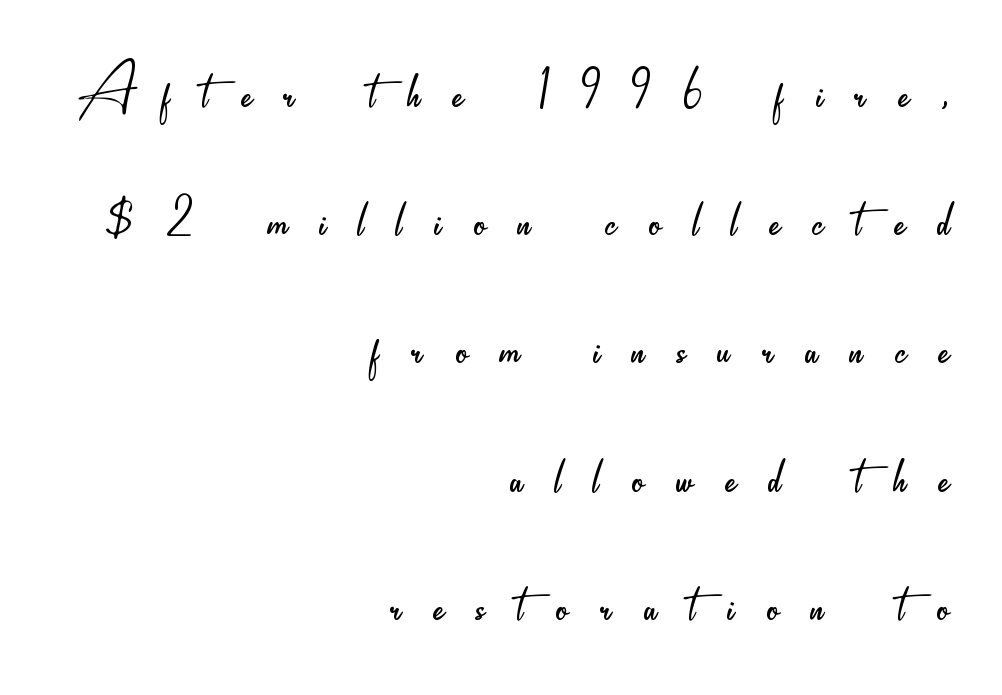
Q: Is the text bold? A: No.
Q: Is the text italic (slanted)? A: Yes.
Q: Is the typeface a serif or a sans-serif typeface? A: Sans-serif.
Q: Is the text underlined? A: No.
Q: How is the paragraph aligned? A: Right-aligned.
Q: Is the spacing between letters normal or unusually wide? A: Unusually wide.
Q: Width (condensed, normal, or wide)? A: Condensed.
Q: Stroke contrast? A: Low.
Q: x-height? A: Small.
Q: Monospaced? A: No.
